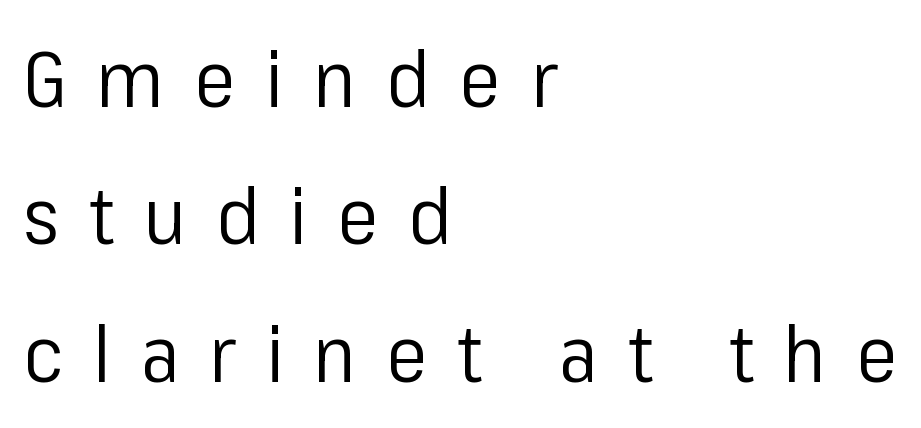
Q: Is the text bold? A: No.
Q: Is the text italic (slanted)? A: No, it is upright.
Q: Is the typeface a serif or a sans-serif typeface? A: Sans-serif.
Q: Is the text underlined? A: No.
Q: How is the paragraph aligned? A: Left-aligned.
Q: Is the spacing between letters normal or unusually wide? A: Unusually wide.
Q: Width (condensed, normal, or wide)? A: Normal.
Q: Stroke contrast? A: Low.
Q: x-height? A: Medium.
Q: Monospaced? A: No.
